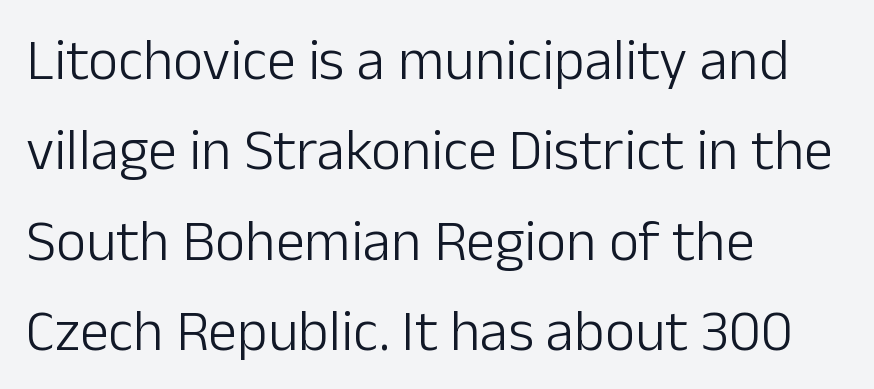
The image shows 58 px light sans-serif type, upright; set left-aligned, normal line spacing (1.56x), normal letter spacing, not underlined; low stroke contrast and a medium x-height.
